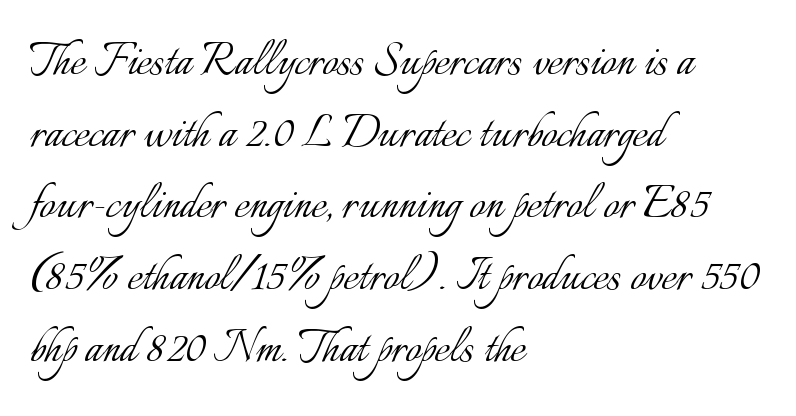
{"bold": "no", "weight": "light", "width": "normal", "stroke_contrast": "low", "x_height": "small", "monospaced": "no", "underline": "no", "align": "left", "line_spacing": "normal", "line_spacing_ratio": 1.28, "letter_spacing": "normal", "letter_spacing_em": 0.0, "glyph_px": 56}
